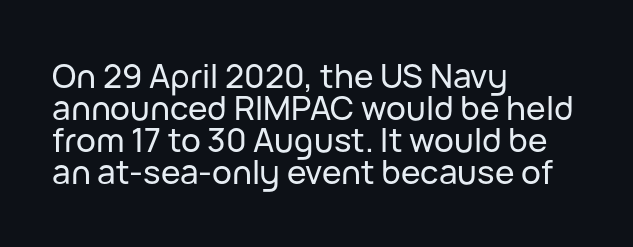
Q: Is the text italic (slanted)? A: No, it is upright.
Q: Is the typeface a serif or a sans-serif typeface? A: Sans-serif.
Q: Is the text underlined? A: No.
Q: How is the paragraph aligned? A: Left-aligned.
Q: Is the spacing between letters normal or unusually wide? A: Normal.
Q: Is the spacing between lines tight, normal or loose? A: Tight.
Q: Width (condensed, normal, or wide)? A: Normal.
Q: Stroke contrast? A: Low.
Q: x-height? A: Medium.
Q: Monospaced? A: No.
